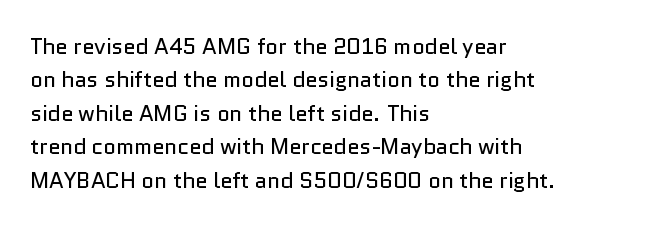
The image shows 22 px text type, upright; set left-aligned, normal line spacing (1.52x), normal letter spacing, not underlined.
